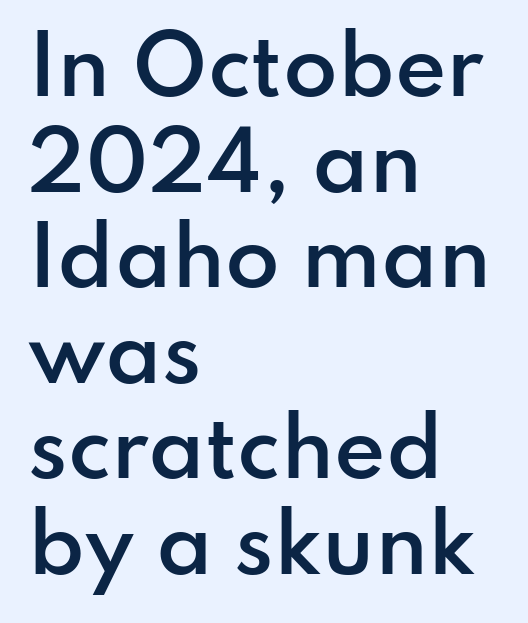
These lines carry some extra weight — a demibold, not a full bold. The letters advance in unequal steps, a hallmark of proportional type. Caption: standard tracking, unaltered. The type sits square on the baseline with zero lean.
